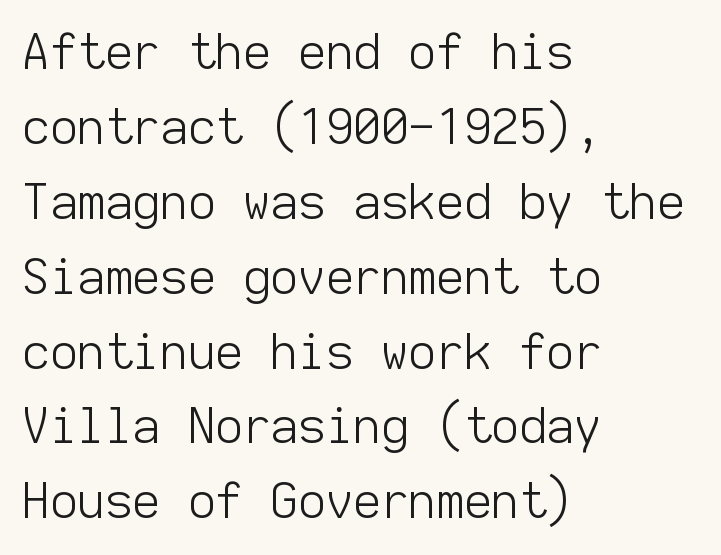
Nobody touched the tracking dial on this one. Look at the bottom of the vertical strokes: they stop flat, with no serifs. The letters march in equal steps, a hallmark of fixed-pitch type. Notice how the passage keeps a crisp vertical edge on the left only.
